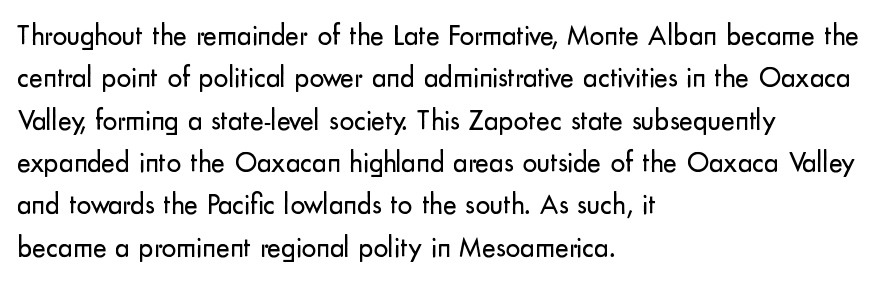
The image shows 29 px regular-weight sans-serif type, upright; set left-aligned, normal line spacing (1.46x), normal letter spacing, not underlined; low stroke contrast and a small x-height.
